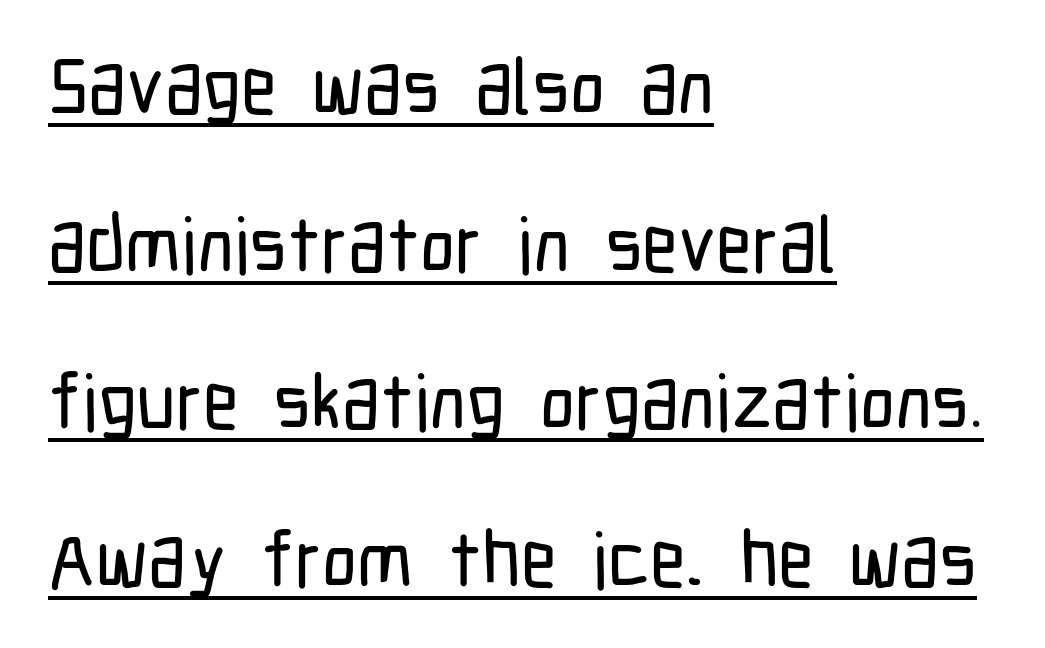
The rendering uses natural spacing where letterforms have individual widths. Are there feet on the stems? There aren't — it's a sans. The leading is generous, giving the passage an open texture. Looks like someone drew a line under every word here. A roman cut, with each character standing at attention. The rendering keeps characters at their native spacing.
